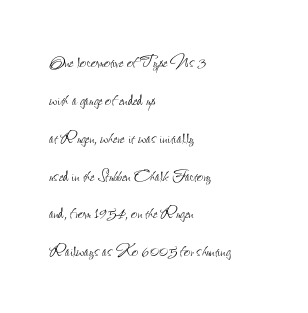
The image shows 22 px text type; set left-aligned, line spacing 1.72x, normal letter spacing, not underlined.
